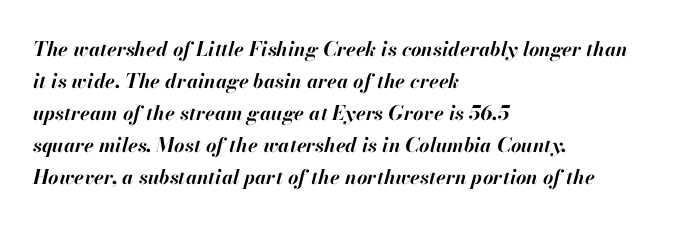
{"italic": "yes", "lean": "right", "slant_degrees": 13, "bold": "yes", "underline": "no", "align": "left", "line_spacing": "normal", "line_spacing_ratio": 1.6, "letter_spacing": "normal", "letter_spacing_em": 0.0, "glyph_px": 20}
